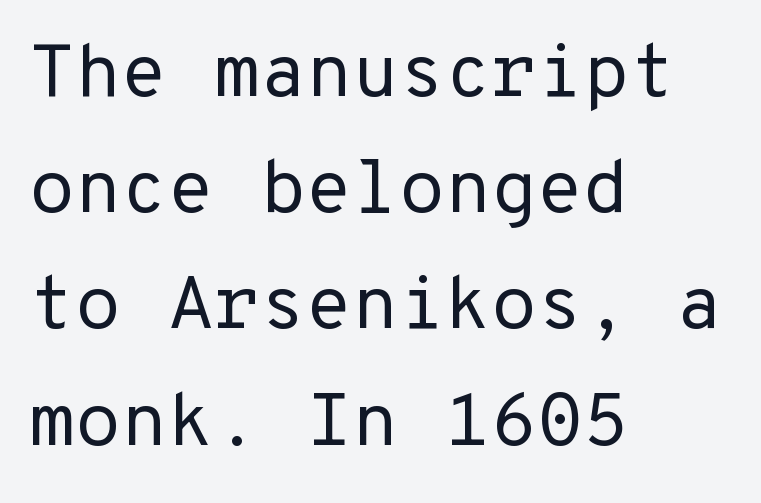
The image shows 75 px regular-weight sans-serif type, upright, monospaced; set left-aligned, normal line spacing (1.55x), normal letter spacing, not underlined; low stroke contrast and a medium x-height.
